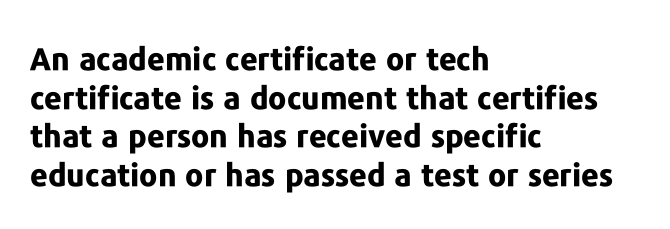
In CSS terms this would be text-align: left. A full-strength bold gives these letters their thick strokes. The rendering keeps characters at their native spacing. Stroke terminals: plain, sans-serif. Posture: straight, roman, zero tilt. Decoration check: the copy has no underline.
